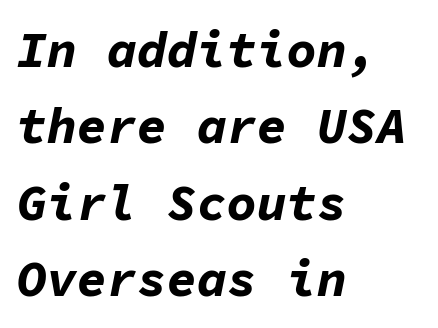
Q: Is the text bold? A: Yes.
Q: Is the text italic (slanted)? A: Yes, it leans right by about 11 degrees.
Q: Is the text underlined? A: No.
Q: How is the paragraph aligned? A: Left-aligned.
Q: Is the spacing between letters normal or unusually wide? A: Normal.
Q: Is the spacing between lines tight, normal or loose? A: Normal.
Q: Width (condensed, normal, or wide)? A: Normal.
Q: Stroke contrast? A: Low.
Q: x-height? A: Medium.
Q: Monospaced? A: Yes.
